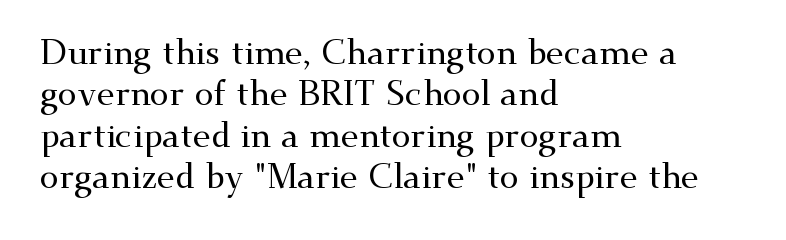
{"serif": "yes", "italic": "no", "width": "wide", "stroke_contrast": "medium", "x_height": "small", "monospaced": "no", "underline": "no", "align": "left", "line_spacing_ratio": 1.22, "letter_spacing": "normal", "letter_spacing_em": 0.0, "glyph_px": 34}
